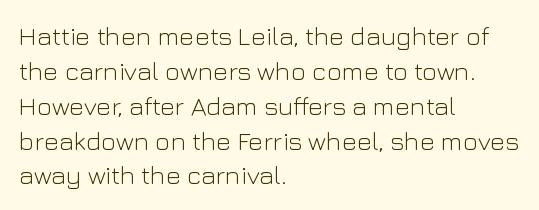
The image shows 26 px text type, upright; set left-aligned, normal line spacing (1.34x), normal letter spacing, not underlined.
